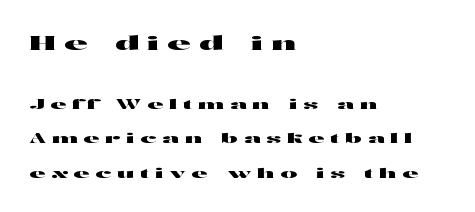
{"italic": "no", "underline": "no", "align": "left", "line_spacing": "loose", "line_spacing_ratio": 2.45, "letter_spacing": "wide", "letter_spacing_em": 0.4, "larger_block": "first", "size_ratio": 1.43, "glyph_px": 20}
